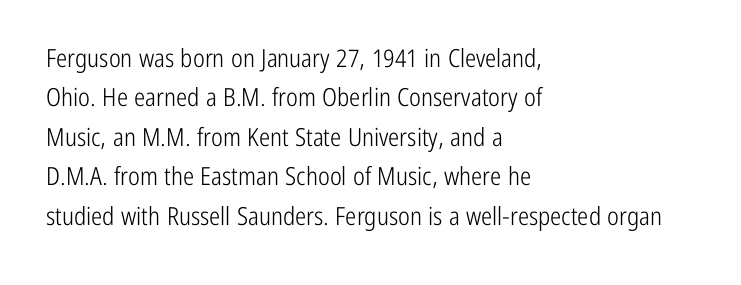
Q: Is the text bold? A: No.
Q: Is the text italic (slanted)? A: No, it is upright.
Q: Is the text underlined? A: No.
Q: How is the paragraph aligned? A: Left-aligned.
Q: Is the spacing between letters normal or unusually wide? A: Normal.
Q: Is the spacing between lines tight, normal or loose? A: Normal.
